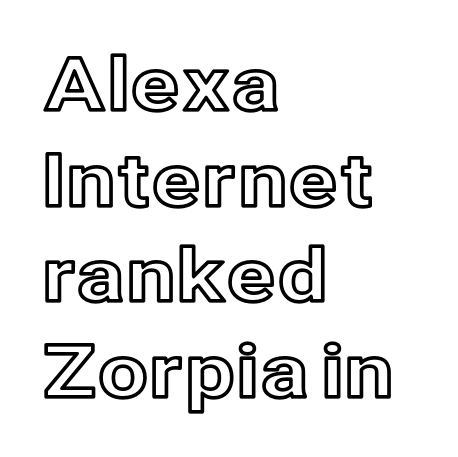
{"italic": "no", "width": "normal", "x_height": "medium", "monospaced": "no", "underline": "no", "align": "left", "line_spacing": "normal", "line_spacing_ratio": 1.31, "letter_spacing": "normal", "letter_spacing_em": 0.0, "glyph_px": 73}
